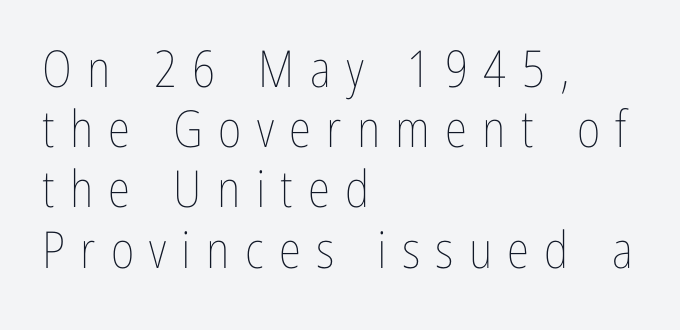
{"italic": "no", "bold": "no", "weight": "thin", "width": "condensed", "stroke_contrast": "low", "x_height": "medium", "monospaced": "no", "underline": "no", "align": "left", "line_spacing_ratio": 1.18, "letter_spacing": "wide", "letter_spacing_em": 0.3, "glyph_px": 51}
